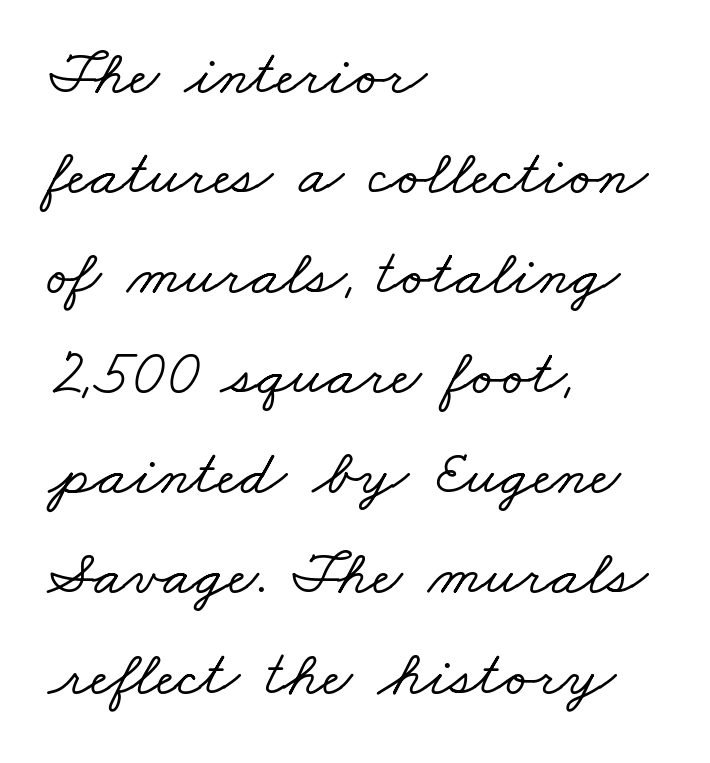
The tracking reads as untouched default to a designer's eye. Character widths vary here, with narrow letters taking less room than wide ones. A student would call this left alignment; a typographer would say flush left, rag right. Baseline-to-baseline distance is the conventional proportion of letter height. Only glyphs here, with clear space below each row. Letterform terminals end in serifs throughout the passage.
